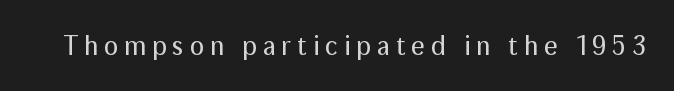
{"italic": "no", "bold": "no", "underline": "no", "letter_spacing": "wide", "letter_spacing_em": 0.21, "glyph_px": 27}
